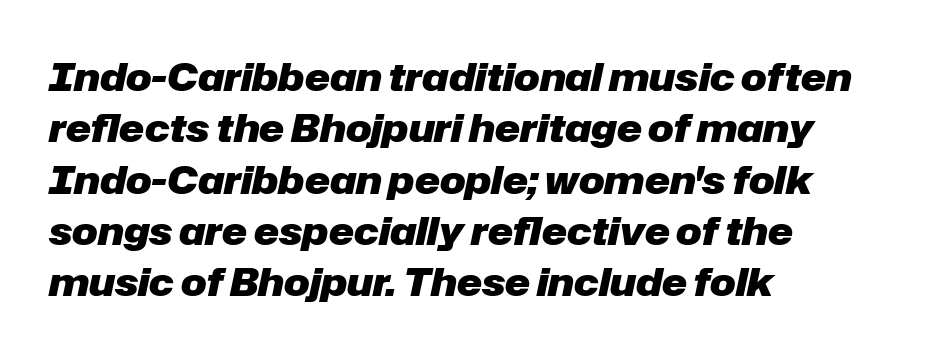
The image shows 38 px heavy type, italic (leaning right); set left-aligned, normal line spacing (1.35x), normal letter spacing, not underlined; low stroke contrast and a medium x-height.
